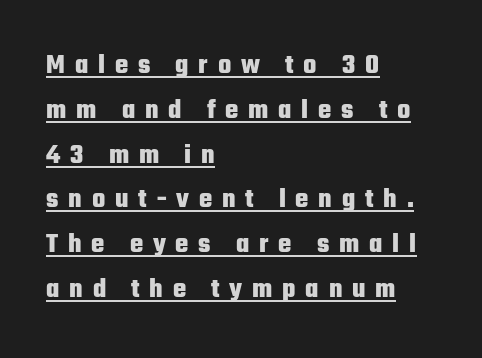
The image shows 28 px heavy, condensed sans-serif type, upright; set left-aligned, normal line spacing (1.6x), unusually wide letter spacing (+0.35 em), underlined; low stroke contrast and a medium x-height.
